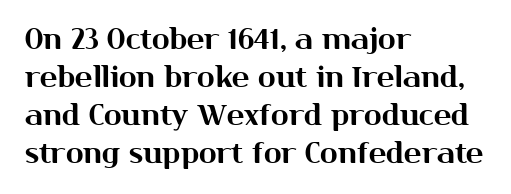
No word sits above an underline. If you drew a line through each stem, it would be perfectly vertical. Is this a fixed-width face? No — the glyphs have proportional, varying widths. These lines sit exactly where default settings would place them.
